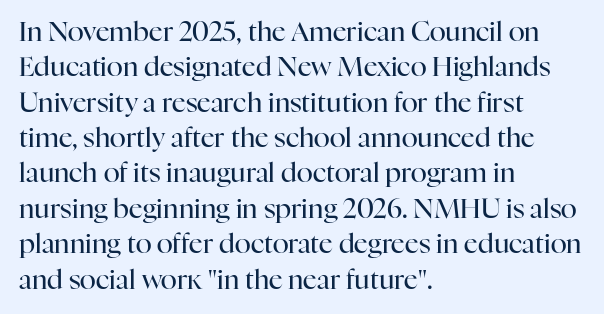
Line beginnings align vertically; line endings do not. The typography opts for an upright posture over an oblique one. Baseline-to-baseline distance is the conventional proportion of letter height. The characters are drawn with everyday or finer stroke widths. Here the glyphs are tracked normally, forming tight word shapes.
